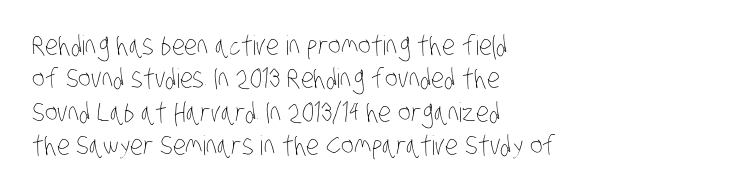
The image shows 27 px text type; set left-aligned, line spacing 1.24x, normal letter spacing, not underlined.
